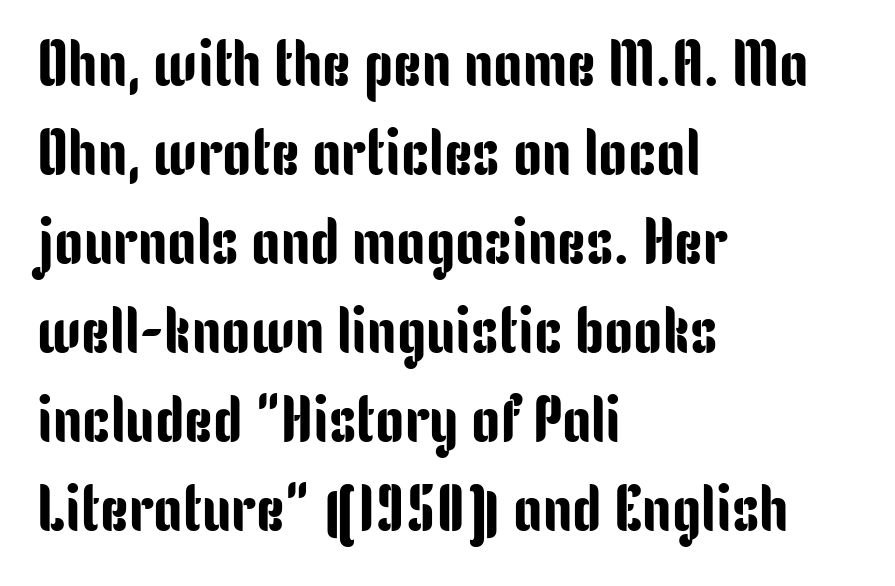
Q: Is the text italic (slanted)? A: No, it is upright.
Q: Is the typeface a serif or a sans-serif typeface? A: Sans-serif.
Q: Is the text underlined? A: No.
Q: How is the paragraph aligned? A: Left-aligned.
Q: Is the spacing between letters normal or unusually wide? A: Normal.
Q: Is the spacing between lines tight, normal or loose? A: Normal.
Q: Width (condensed, normal, or wide)? A: Condensed.
Q: Stroke contrast? A: Low.
Q: x-height? A: Medium.
Q: Monospaced? A: No.
